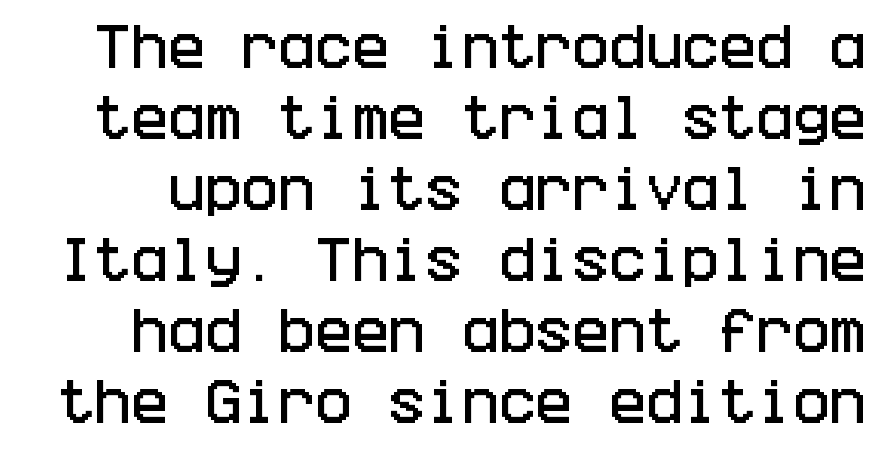
Baseline-to-baseline distance is the conventional proportion of letter height. The face used here is a sans, in the tradition of grotesques and geometrics. The rendering keeps characters at their native spacing. Underlining? Definitely not there.
